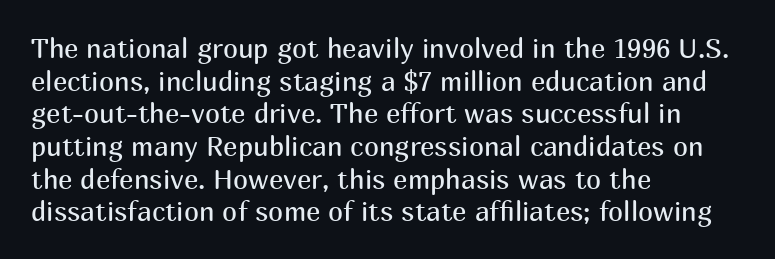
{"italic": "no", "bold": "no", "underline": "no", "align": "left", "line_spacing_ratio": 1.21, "letter_spacing": "normal", "letter_spacing_em": 0.0, "glyph_px": 27}
